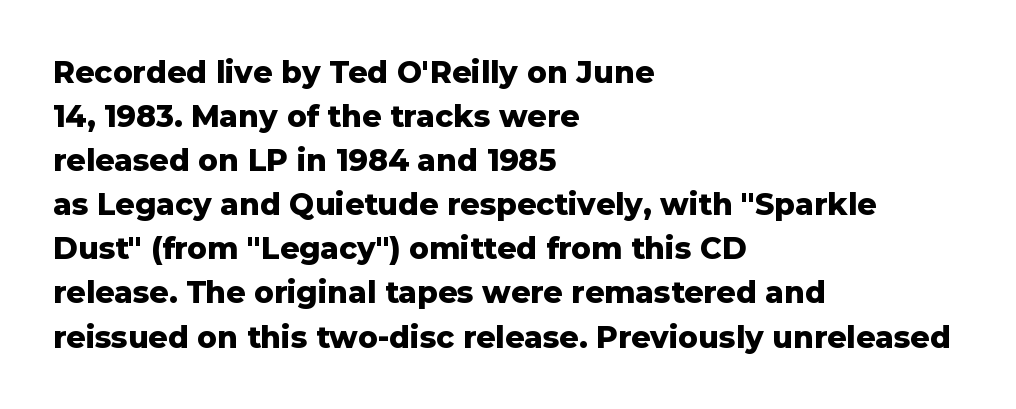
You could call the tracking neutral — neither tight nor loose. Every letter is thick-stroked: bold, no question. A typesetter would label this face a sans. What's the leading like? Ordinary, nothing unusual. This sample has the flowing, uneven cadence of proportional lettering.
